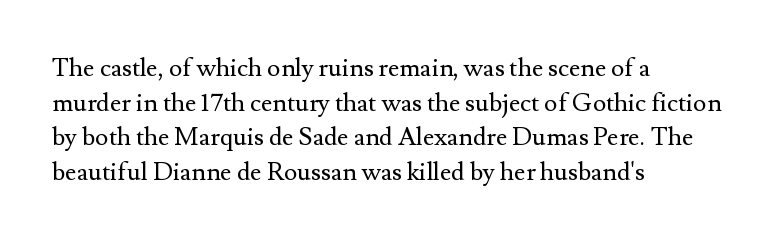
Q: Is the text bold? A: No.
Q: Is the text italic (slanted)? A: No, it is upright.
Q: Is the text underlined? A: No.
Q: How is the paragraph aligned? A: Left-aligned.
Q: Is the spacing between letters normal or unusually wide? A: Normal.
Q: Is the spacing between lines tight, normal or loose? A: Normal.
